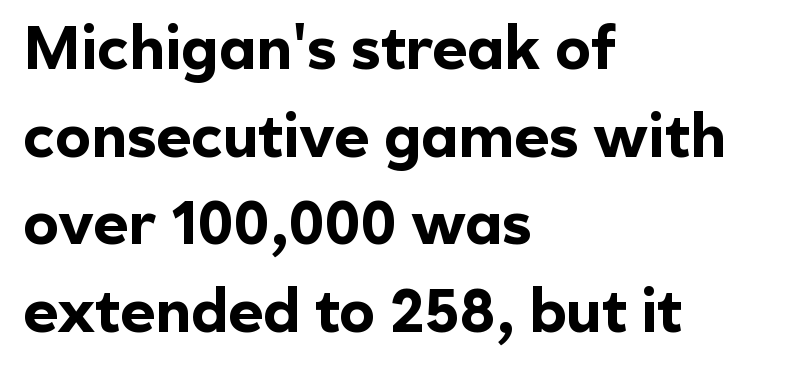
Each letter keeps its own natural width here, so spacing adapts to shape. Any mark beneath the type? The region is blank. Thick stems and heavy bowls — unmistakably bold. Does the lettering tilt? It doesn't — this is upright.
